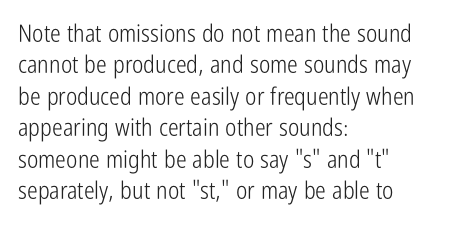
Q: Is the text bold? A: No.
Q: Is the text italic (slanted)? A: No, it is upright.
Q: Is the text underlined? A: No.
Q: How is the paragraph aligned? A: Left-aligned.
Q: Is the spacing between letters normal or unusually wide? A: Normal.
Q: Is the spacing between lines tight, normal or loose? A: Normal.
